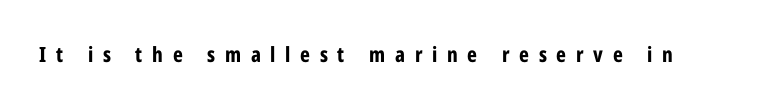
{"italic": "no", "bold": "yes", "underline": "no", "letter_spacing": "wide", "letter_spacing_em": 0.46, "glyph_px": 21}
